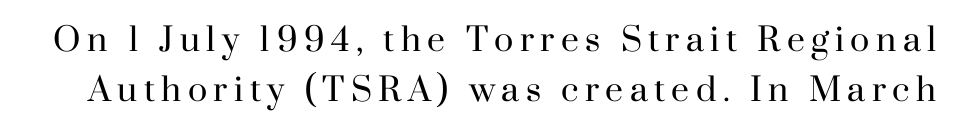
{"serif": "yes", "italic": "no", "bold": "no", "weight": "regular", "width": "normal", "stroke_contrast": "high", "x_height": "small", "monospaced": "no", "underline": "no", "line_spacing": "normal", "line_spacing_ratio": 1.56, "letter_spacing": "wide", "letter_spacing_em": 0.2, "glyph_px": 32}
